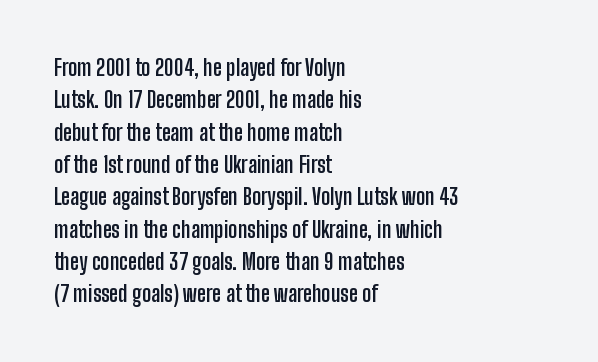
This block has exactly the height ordinary leading produces. A roman cut, with each character standing at attention. Typesetter's note: full bold, strokes at maximum text heaviness. The rendering anchors every line to the left-hand side.
